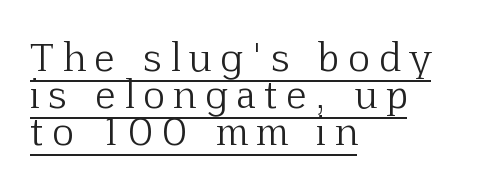
The image shows 37 px light serif type, upright; set left-aligned, tight line spacing (1.0x), unusually wide letter spacing (+0.25 em), underlined; low stroke contrast and a medium x-height.
